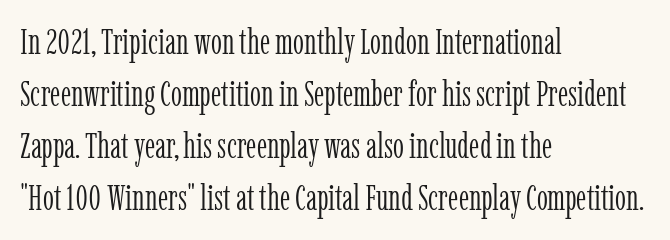
{"serif": "yes", "italic": "no", "bold": "no", "weight": "light", "width": "condensed", "stroke_contrast": "low", "x_height": "medium", "monospaced": "no", "underline": "no", "align": "left", "line_spacing": "normal", "line_spacing_ratio": 1.49, "letter_spacing": "normal", "letter_spacing_em": 0.0, "glyph_px": 35}
